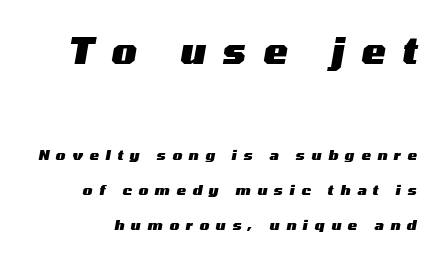
{"italic": "yes", "lean": "right", "slant_degrees": 10, "bold": "yes", "weight": "heavy", "width": "wide", "stroke_contrast": "medium", "x_height": "medium", "monospaced": "no", "underline": "no", "line_spacing": "loose", "line_spacing_ratio": 2.48, "letter_spacing": "wide", "letter_spacing_em": 0.48, "larger_block": "first", "size_ratio": 2.57, "glyph_px": 36}
